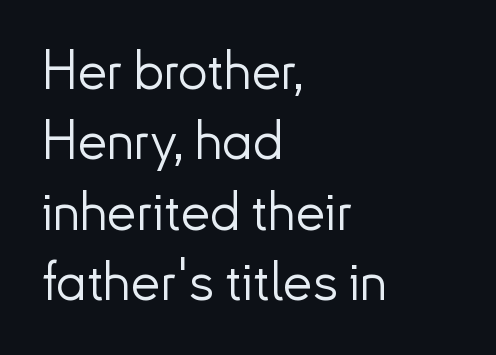
The image shows 53 px light sans-serif type, upright; set left-aligned, normal line spacing (1.33x), normal letter spacing, not underlined; low stroke contrast and a small x-height.
